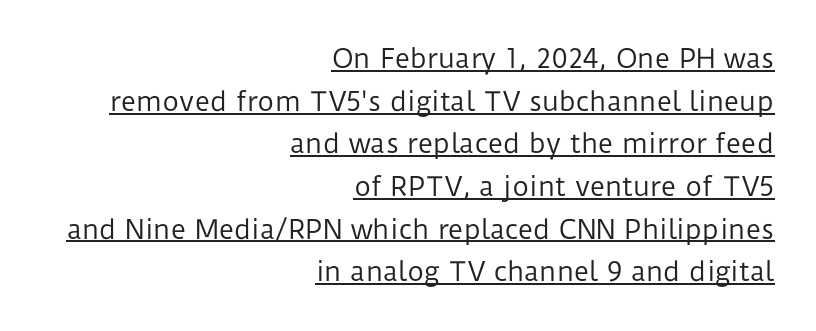
{"italic": "no", "bold": "no", "underline": "yes", "align": "right", "line_spacing": "normal", "line_spacing_ratio": 1.64, "letter_spacing": "normal", "letter_spacing_em": 0.0, "glyph_px": 26}
